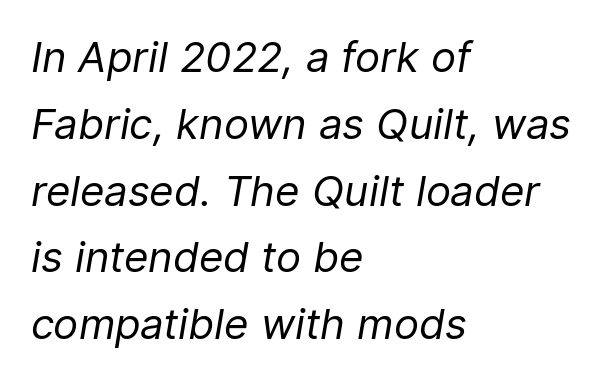
Q: Is the text bold? A: No.
Q: Is the text italic (slanted)? A: Yes, it leans right by about 9 degrees.
Q: Is the text underlined? A: No.
Q: How is the paragraph aligned? A: Left-aligned.
Q: Is the spacing between letters normal or unusually wide? A: Normal.
Q: Is the spacing between lines tight, normal or loose? A: Normal.
Q: Width (condensed, normal, or wide)? A: Normal.
Q: Stroke contrast? A: Low.
Q: x-height? A: Medium.
Q: Monospaced? A: No.
